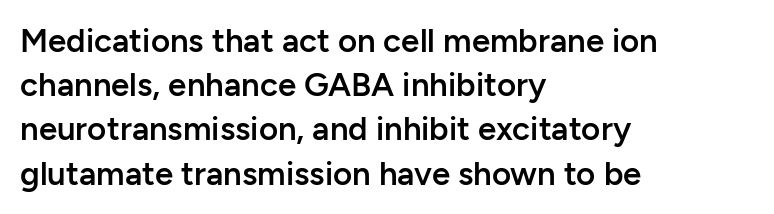
The image shows 33 px semibold sans-serif type, upright; set left-aligned, normal line spacing (1.34x), normal letter spacing, not underlined; low stroke contrast and a medium x-height.
